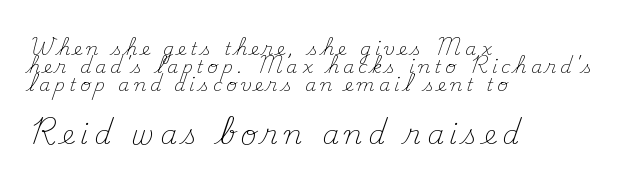
Clear beneath every line of the passage. Baseline-to-baseline distance is barely more than the letter height. The second block has been scaled up relative to the first. The paragraph shown leans on its left margin.
